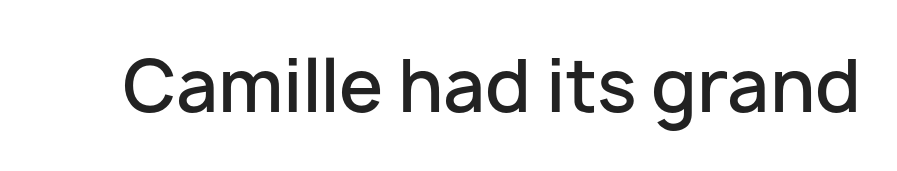
The image shows 71 px semibold sans-serif type, upright; set normal letter spacing, not underlined; low stroke contrast and a medium x-height.
